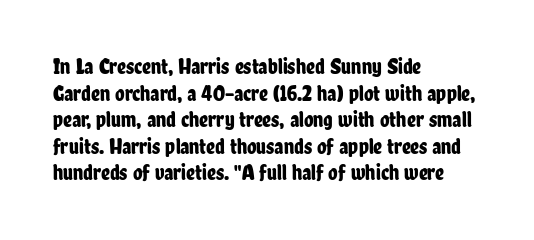
Q: Is the text italic (slanted)? A: No, it is upright.
Q: Is the text underlined? A: No.
Q: How is the paragraph aligned? A: Left-aligned.
Q: Is the spacing between letters normal or unusually wide? A: Normal.
